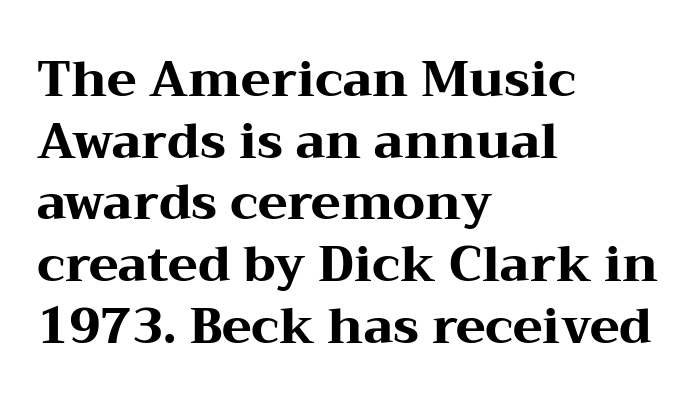
{"serif": "yes", "italic": "no", "bold": "yes", "weight": "heavy", "width": "wide", "stroke_contrast": "medium", "x_height": "medium", "monospaced": "no", "underline": "no", "align": "left", "line_spacing": "normal", "line_spacing_ratio": 1.26, "letter_spacing": "normal", "letter_spacing_em": 0.0, "glyph_px": 49}
